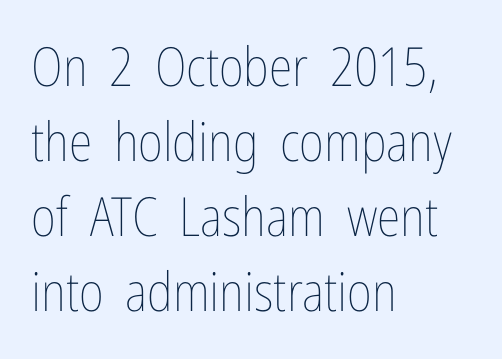
The image shows 54 px thin, condensed type, upright; set left-aligned, normal line spacing (1.39x), normal letter spacing, not underlined; low stroke contrast and a medium x-height.
